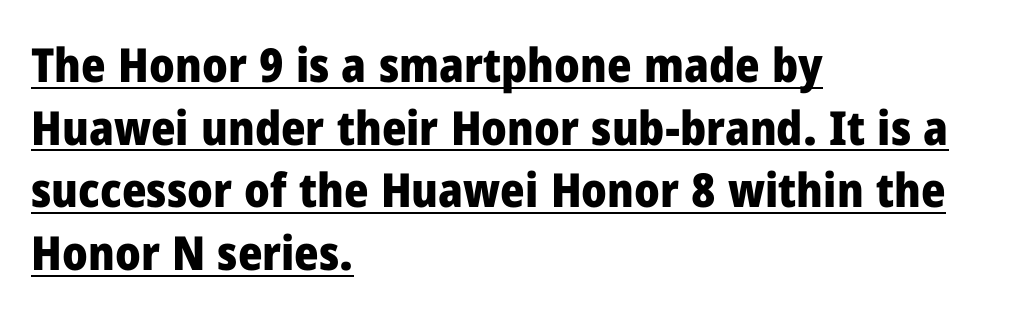
The image shows 47 px heavy sans-serif type, upright; set left-aligned, normal line spacing (1.33x), normal letter spacing, underlined; low stroke contrast and a medium x-height.
